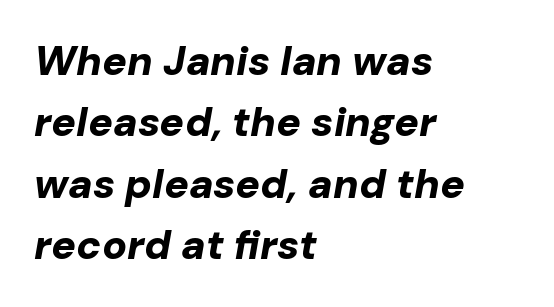
Q: Is the text bold? A: Yes.
Q: Is the text italic (slanted)? A: Yes, it leans right by about 10 degrees.
Q: Is the text underlined? A: No.
Q: How is the paragraph aligned? A: Left-aligned.
Q: Is the spacing between letters normal or unusually wide? A: Normal.
Q: Is the spacing between lines tight, normal or loose? A: Normal.
Q: Width (condensed, normal, or wide)? A: Normal.
Q: Stroke contrast? A: Low.
Q: x-height? A: Medium.
Q: Monospaced? A: No.
